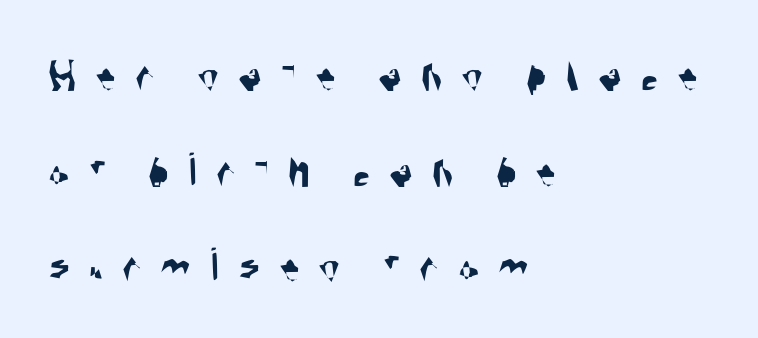
Q: Is the typeface a serif or a sans-serif typeface? A: Sans-serif.
Q: Is the text underlined? A: No.
Q: How is the paragraph aligned? A: Left-aligned.
Q: Is the spacing between letters normal or unusually wide? A: Unusually wide.
Q: Is the spacing between lines tight, normal or loose? A: Loose.
Q: Width (condensed, normal, or wide)? A: Condensed.
Q: Stroke contrast? A: Medium.
Q: x-height? A: Large.
Q: Monospaced? A: No.
